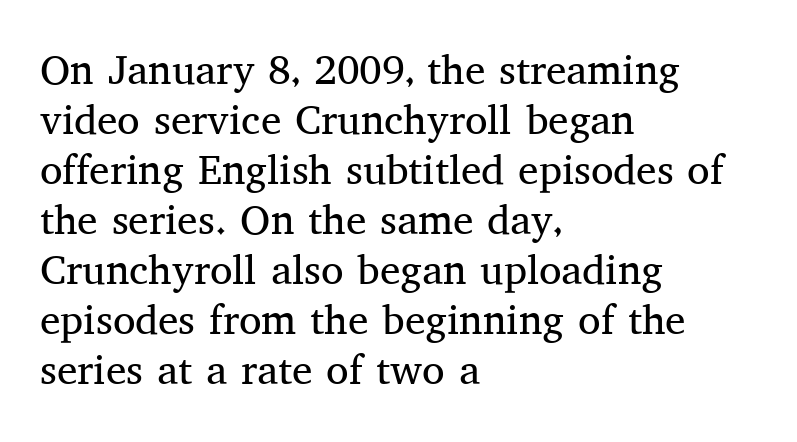
The lines in this sample share a left origin and differ only in where they stop. The letters carry serifs — small finishing strokes at the ends of their stems. Honestly, the letter spacing is just normal — you wouldn't notice it. Upright lettering throughout.
